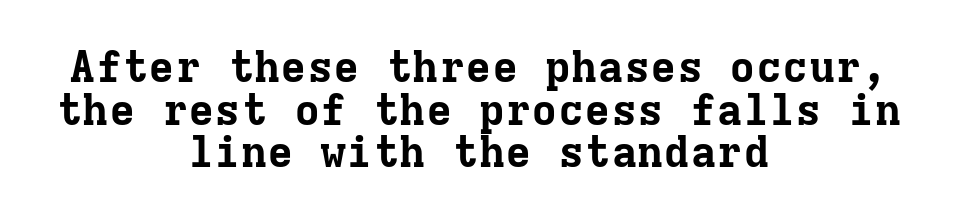
The type family on display is of the serif kind. Inter-character spacing is left at the font's built-in metrics. Typographic density is high because the face is bold. Spacing verdict: monospaced, one width for all characters. Each line is balanced around a shared central axis.
